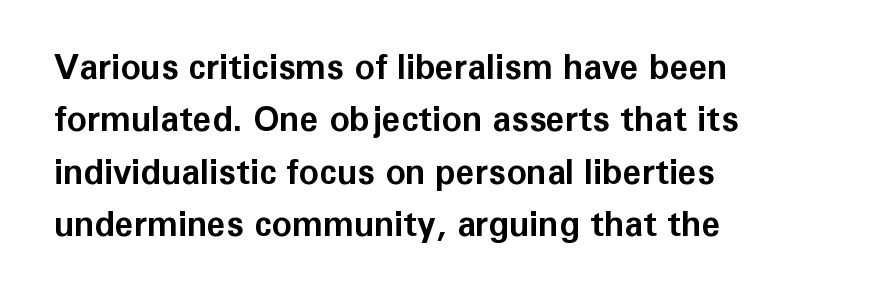
{"serif": "no", "italic": "no", "bold": "yes", "weight": "bold", "width": "normal", "stroke_contrast": "low", "x_height": "medium", "monospaced": "no", "underline": "no", "align": "left", "line_spacing": "normal", "line_spacing_ratio": 1.54, "letter_spacing": "normal", "letter_spacing_em": 0.0, "glyph_px": 34}
